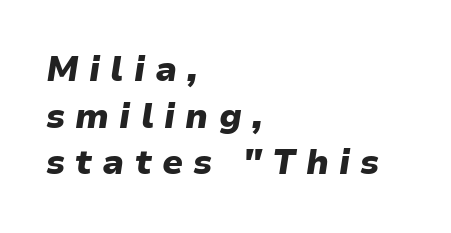
Q: Is the text bold? A: Yes.
Q: Is the text italic (slanted)? A: Yes, it leans right by about 9 degrees.
Q: Is the text underlined? A: No.
Q: How is the paragraph aligned? A: Left-aligned.
Q: Is the spacing between letters normal or unusually wide? A: Unusually wide.
Q: Is the spacing between lines tight, normal or loose? A: Normal.
Q: Width (condensed, normal, or wide)? A: Normal.
Q: Stroke contrast? A: Low.
Q: x-height? A: Medium.
Q: Monospaced? A: No.
